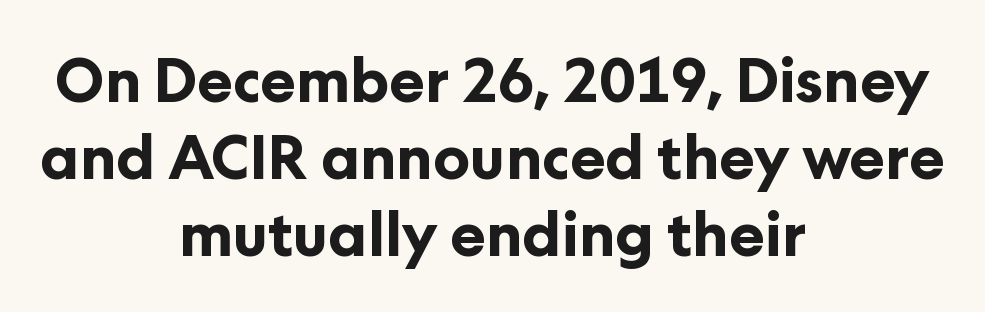
This rendering features lettering with no underline. Horizontal alignment here is central, giving a formal, balanced look. Normally led — the rows are evenly, conventionally spaced. Compared with an ordinary text face, these strokes are far heavier — a full bold. Look at the tracking — it's just the regular setting, nothing added. This sample has the flowing, uneven cadence of proportional lettering.
